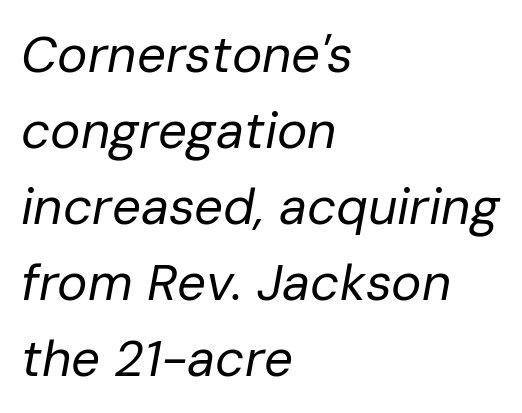
The image shows 51 px regular-weight type, italic (leaning right); set left-aligned, normal line spacing (1.49x), normal letter spacing, not underlined; low stroke contrast and a medium x-height.
